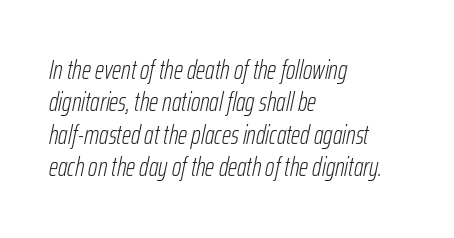
Q: Is the text bold? A: No.
Q: Is the text italic (slanted)? A: Yes, it leans right by about 12 degrees.
Q: Is the text underlined? A: No.
Q: How is the paragraph aligned? A: Left-aligned.
Q: Is the spacing between letters normal or unusually wide? A: Normal.
Q: Is the spacing between lines tight, normal or loose? A: Normal.
